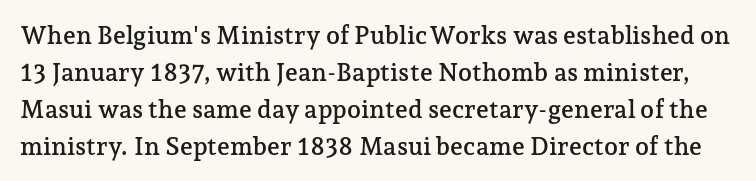
{"italic": "no", "underline": "no", "line_spacing": "normal", "line_spacing_ratio": 1.48, "letter_spacing": "normal", "letter_spacing_em": 0.0, "glyph_px": 25}
